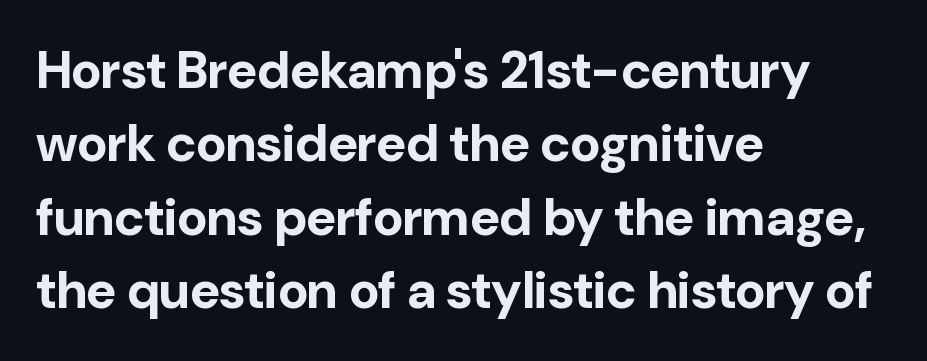
The image shows 52 px bold sans-serif type, upright; set left-aligned, normal line spacing (1.41x), normal letter spacing, not underlined; low stroke contrast and a medium x-height.
